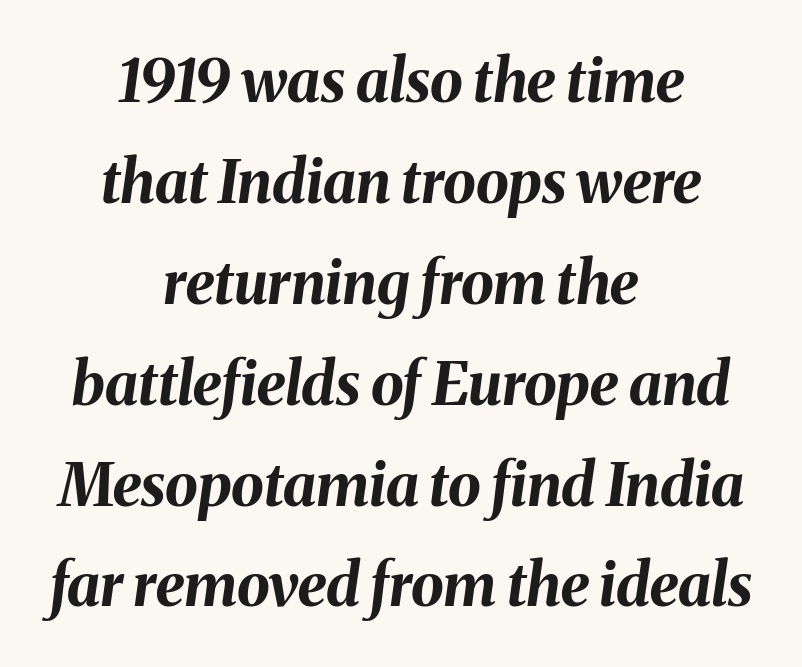
Q: Is the text bold? A: Yes.
Q: Is the text italic (slanted)? A: Yes, it leans right by about 8 degrees.
Q: Is the text underlined? A: No.
Q: How is the paragraph aligned? A: Centered.
Q: Is the spacing between letters normal or unusually wide? A: Normal.
Q: Width (condensed, normal, or wide)? A: Normal.
Q: Stroke contrast? A: Medium.
Q: x-height? A: Medium.
Q: Monospaced? A: No.
